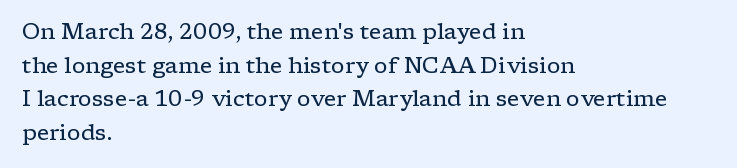
{"italic": "no", "bold": "no", "underline": "no", "align": "left", "line_spacing": "normal", "line_spacing_ratio": 1.53, "letter_spacing": "normal", "letter_spacing_em": 0.0, "glyph_px": 22}
